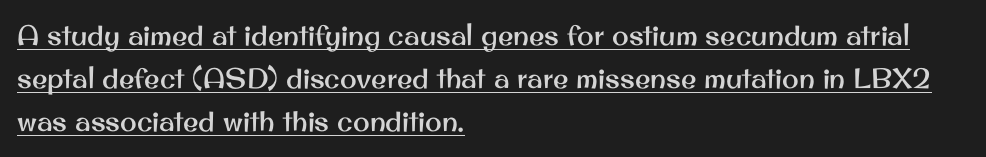
Q: Is the text italic (slanted)? A: No, it is upright.
Q: Is the typeface a serif or a sans-serif typeface? A: Sans-serif.
Q: Is the text underlined? A: Yes.
Q: How is the paragraph aligned? A: Left-aligned.
Q: Is the spacing between letters normal or unusually wide? A: Normal.
Q: Is the spacing between lines tight, normal or loose? A: Normal.
Q: Width (condensed, normal, or wide)? A: Normal.
Q: Stroke contrast? A: Medium.
Q: x-height? A: Small.
Q: Monospaced? A: No.
